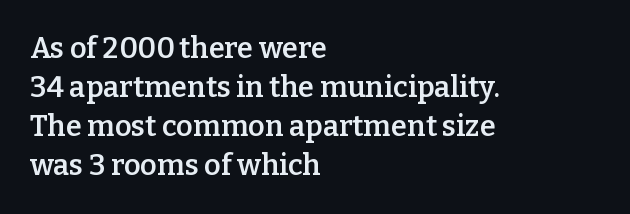
The image shows 29 px semibold serif type, upright; set left-aligned, normal line spacing (1.35x), normal letter spacing, not underlined; low stroke contrast and a medium x-height.
